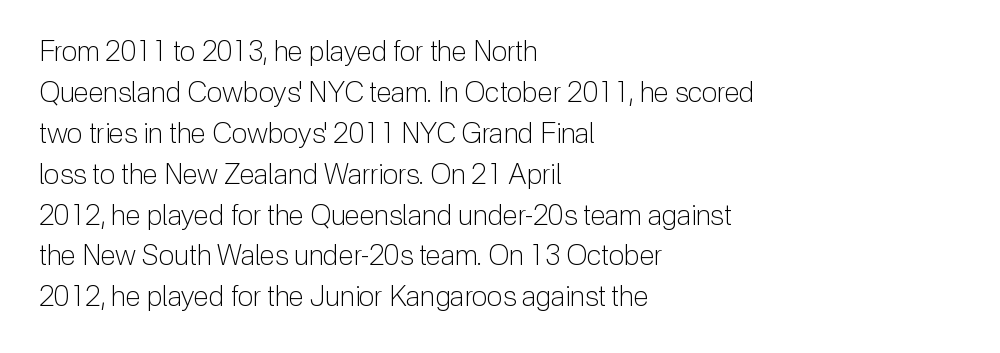
Q: Is the text bold? A: No.
Q: Is the text italic (slanted)? A: No, it is upright.
Q: Is the typeface a serif or a sans-serif typeface? A: Sans-serif.
Q: Is the text underlined? A: No.
Q: How is the paragraph aligned? A: Left-aligned.
Q: Is the spacing between letters normal or unusually wide? A: Normal.
Q: Is the spacing between lines tight, normal or loose? A: Normal.
Q: Width (condensed, normal, or wide)? A: Normal.
Q: Stroke contrast? A: Low.
Q: x-height? A: Medium.
Q: Monospaced? A: No.
